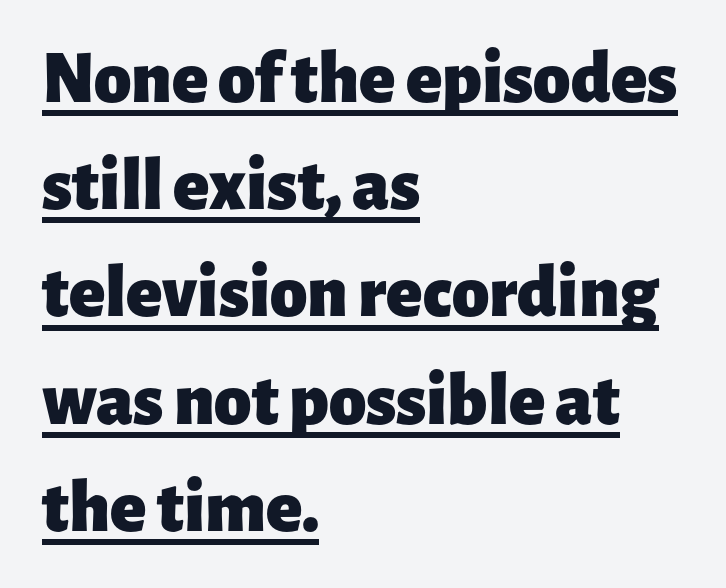
Q: Is the text bold? A: Yes.
Q: Is the text italic (slanted)? A: No, it is upright.
Q: Is the typeface a serif or a sans-serif typeface? A: Sans-serif.
Q: Is the text underlined? A: Yes.
Q: How is the paragraph aligned? A: Left-aligned.
Q: Is the spacing between letters normal or unusually wide? A: Normal.
Q: Is the spacing between lines tight, normal or loose? A: Normal.
Q: Width (condensed, normal, or wide)? A: Normal.
Q: Stroke contrast? A: Low.
Q: x-height? A: Medium.
Q: Monospaced? A: No.
